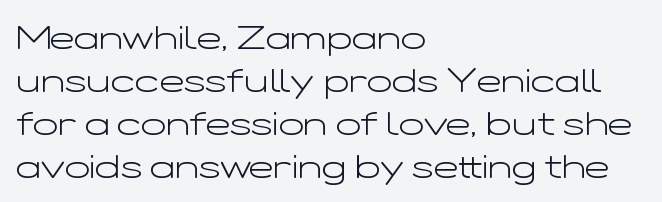
The image shows 33 px light, wide sans-serif type, upright; set left-aligned, normal line spacing (1.3x), normal letter spacing, not underlined; low stroke contrast and a medium x-height.
